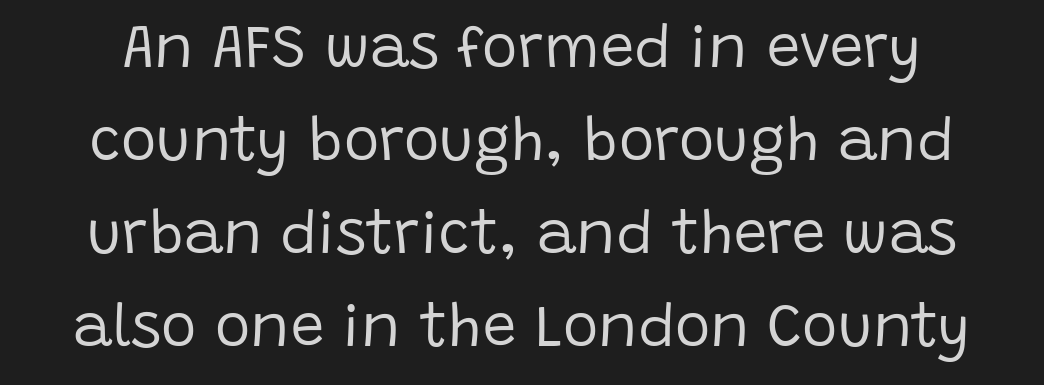
Q: Is the text bold? A: No.
Q: Is the text italic (slanted)? A: No, it is upright.
Q: Is the typeface a serif or a sans-serif typeface? A: Sans-serif.
Q: Is the text underlined? A: No.
Q: Is the spacing between letters normal or unusually wide? A: Normal.
Q: Is the spacing between lines tight, normal or loose? A: Normal.
Q: Width (condensed, normal, or wide)? A: Normal.
Q: Stroke contrast? A: Low.
Q: x-height? A: Large.
Q: Monospaced? A: No.
